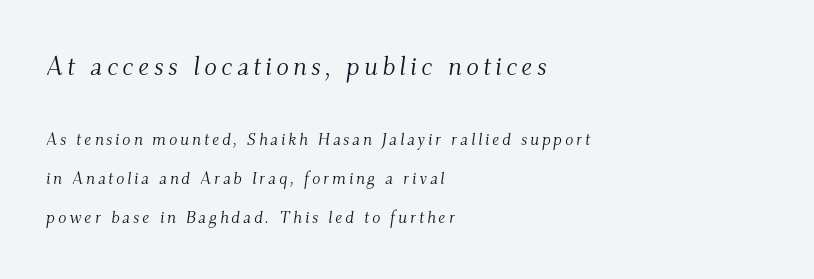
Q: Is the text bold? A: No.
Q: Is the text italic (slanted)? A: Yes, it leans right by about 9 degrees.
Q: Is the text underlined? A: No.
Q: How is the paragraph aligned? A: Left-aligned.
Q: Is the spacing between lines tight, normal or loose? A: Loose.
Q: Which block of text is set in a larger size, the first (top) or the second (bottom)? A: The first (top) one.
